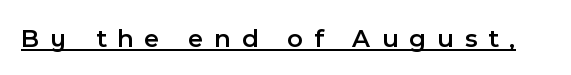
The image shows 26 px text type, upright; set unusually wide letter spacing (+0.43 em), underlined.
